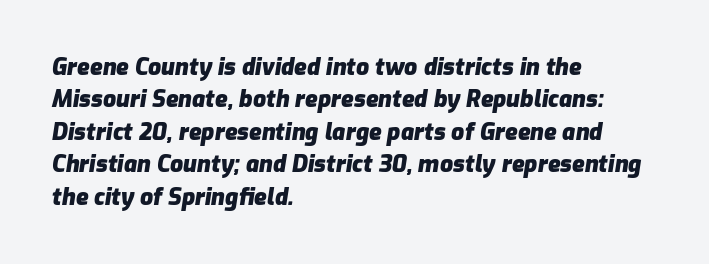
Every row of glyphs begins at an identical x-position on the left. The face used here has a pronounced slope to its letters. Each row of text sits above clean, open space. The letterforms sit shoulder to shoulder at normal distance. Summary of vertical rhythm: regular, with standard interline spacing.
